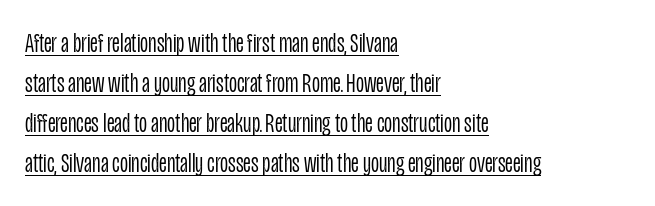
Q: Is the text bold? A: No.
Q: Is the text italic (slanted)? A: No, it is upright.
Q: Is the typeface a serif or a sans-serif typeface? A: Sans-serif.
Q: Is the text underlined? A: Yes.
Q: How is the paragraph aligned? A: Left-aligned.
Q: Is the spacing between letters normal or unusually wide? A: Normal.
Q: Is the spacing between lines tight, normal or loose? A: Normal.
Q: Width (condensed, normal, or wide)? A: Condensed.
Q: Stroke contrast? A: Low.
Q: x-height? A: Large.
Q: Monospaced? A: No.
